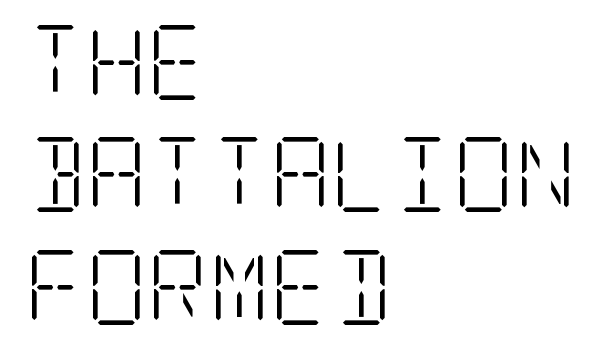
Q: Is the text bold? A: No.
Q: Is the text italic (slanted)? A: No, it is upright.
Q: Is the typeface a serif or a sans-serif typeface? A: Serif.
Q: Is the text underlined? A: No.
Q: How is the paragraph aligned? A: Left-aligned.
Q: Is the spacing between letters normal or unusually wide? A: Normal.
Q: Is the spacing between lines tight, normal or loose? A: Normal.
Q: Width (condensed, normal, or wide)? A: Condensed.
Q: Stroke contrast? A: Low.
Q: x-height? A: Large.
